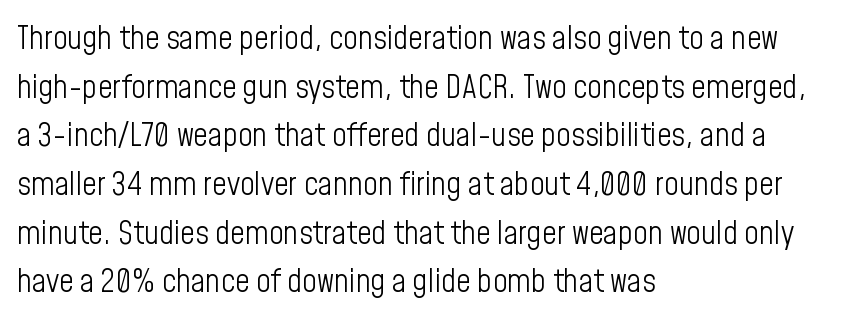
{"serif": "no", "italic": "no", "bold": "no", "weight": "light", "width": "condensed", "stroke_contrast": "low", "x_height": "medium", "monospaced": "no", "underline": "no", "align": "left", "line_spacing": "normal", "line_spacing_ratio": 1.52, "letter_spacing": "normal", "letter_spacing_em": 0.0, "glyph_px": 32}
